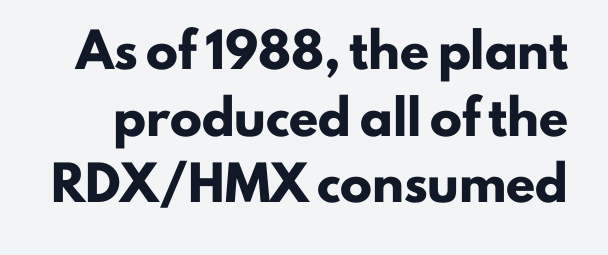
Q: Is the text bold? A: Yes.
Q: Is the text italic (slanted)? A: No, it is upright.
Q: Is the typeface a serif or a sans-serif typeface? A: Sans-serif.
Q: Is the text underlined? A: No.
Q: Is the spacing between letters normal or unusually wide? A: Normal.
Q: Is the spacing between lines tight, normal or loose? A: Loose.
Q: Width (condensed, normal, or wide)? A: Normal.
Q: Stroke contrast? A: Low.
Q: x-height? A: Small.
Q: Monospaced? A: No.
